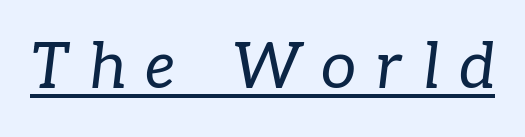
The image shows 63 px regular-weight serif type, italic (leaning right); set unusually wide letter spacing (+0.31 em), underlined; low stroke contrast and a medium x-height.
